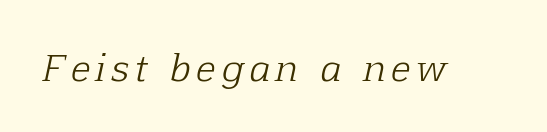
Q: Is the text bold? A: No.
Q: Is the text italic (slanted)? A: Yes, it leans right by about 12 degrees.
Q: Is the typeface a serif or a sans-serif typeface? A: Serif.
Q: Is the text underlined? A: No.
Q: Width (condensed, normal, or wide)? A: Normal.
Q: Stroke contrast? A: Low.
Q: x-height? A: Medium.
Q: Monospaced? A: No.
